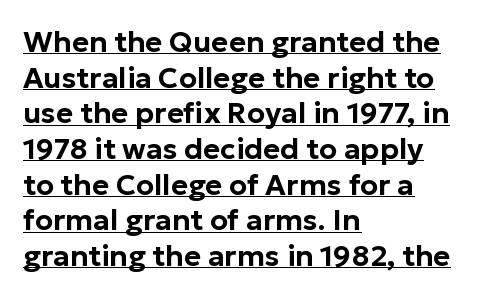
Q: Is the text italic (slanted)? A: No, it is upright.
Q: Is the typeface a serif or a sans-serif typeface? A: Sans-serif.
Q: Is the text underlined? A: Yes.
Q: How is the paragraph aligned? A: Left-aligned.
Q: Is the spacing between letters normal or unusually wide? A: Normal.
Q: Width (condensed, normal, or wide)? A: Normal.
Q: Stroke contrast? A: Low.
Q: x-height? A: Medium.
Q: Monospaced? A: No.
